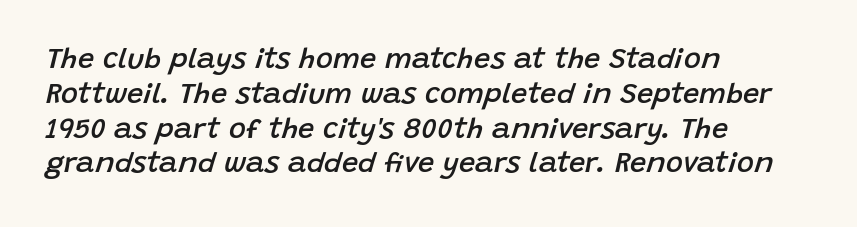
{"italic": "yes", "lean": "right", "slant_degrees": 15, "bold": "semi", "weight": "semibold", "width": "normal", "stroke_contrast": "low", "x_height": "large", "monospaced": "no", "underline": "no", "align": "left", "line_spacing_ratio": 1.2, "letter_spacing": "normal", "letter_spacing_em": 0.0, "glyph_px": 29}
